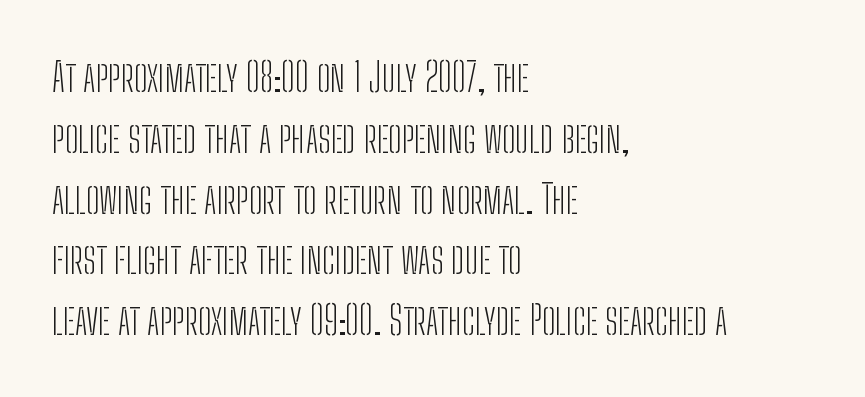
In CSS terms this would be text-align: left. The font family rendered here belongs to the sans-serif group. A typesetter would call this proportional, since set widths differ per character. Words appear dense and cohesive because spacing is normal.
